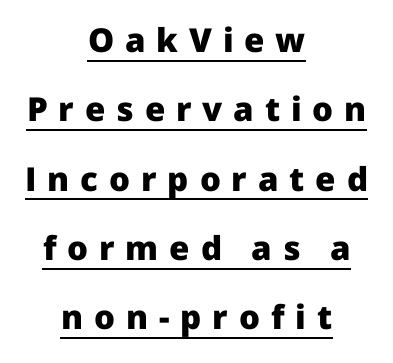
{"serif": "no", "italic": "no", "bold": "yes", "weight": "heavy", "width": "normal", "stroke_contrast": "low", "x_height": "medium", "monospaced": "no", "underline": "yes", "align": "center", "line_spacing": "loose", "line_spacing_ratio": 2.1, "letter_spacing": "wide", "letter_spacing_em": 0.33, "glyph_px": 33}
